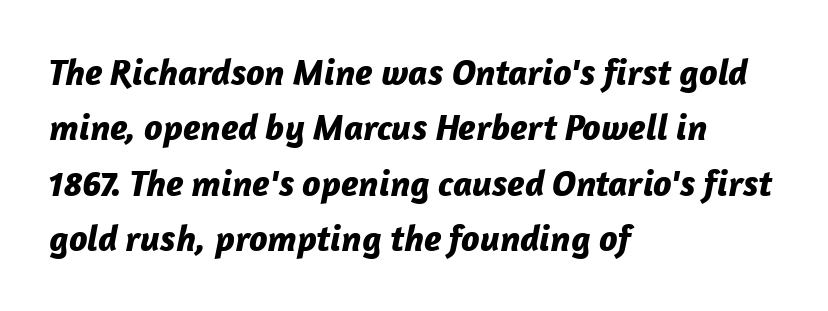
Q: Is the text bold? A: Yes.
Q: Is the text italic (slanted)? A: Yes, it leans right by about 12 degrees.
Q: Is the text underlined? A: No.
Q: How is the paragraph aligned? A: Left-aligned.
Q: Is the spacing between letters normal or unusually wide? A: Normal.
Q: Is the spacing between lines tight, normal or loose? A: Normal.
Q: Width (condensed, normal, or wide)? A: Normal.
Q: Stroke contrast? A: Low.
Q: x-height? A: Medium.
Q: Monospaced? A: No.
